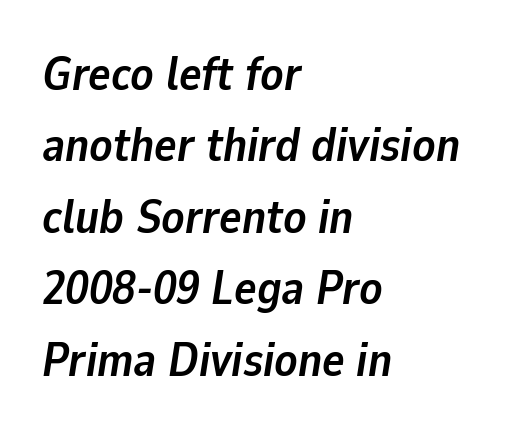
The image shows 47 px semibold type, italic (leaning right); set left-aligned, normal line spacing (1.52x), normal letter spacing, not underlined; low stroke contrast and a medium x-height.
